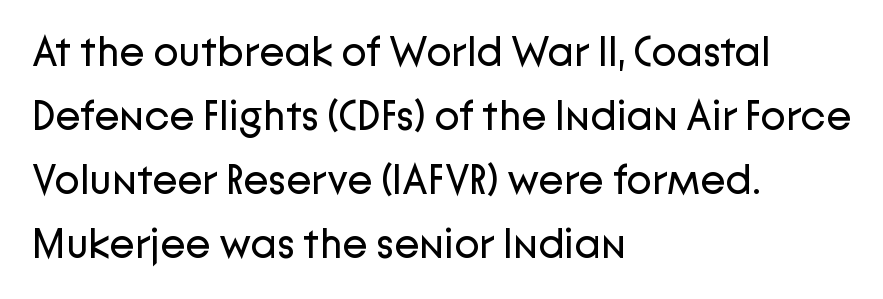
The image shows 42 px regular-weight sans-serif type, upright; set left-aligned, normal line spacing (1.52x), normal letter spacing, not underlined; low stroke contrast and a medium x-height.
